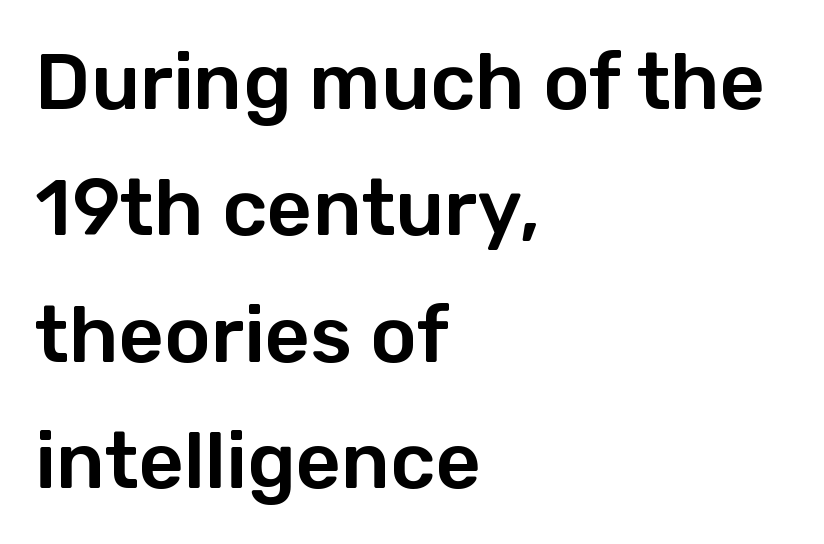
Varying glyph widths throughout — classic text-font behaviour. This sample keeps an unexceptional amount of space between lines. Underlining? Definitely not there. This sample uses an upright cut, with every glyph sitting square on the baseline. The characters display no serif detailing; their extremities are plain. Between one letter and the next there's only the usual sliver of space.
